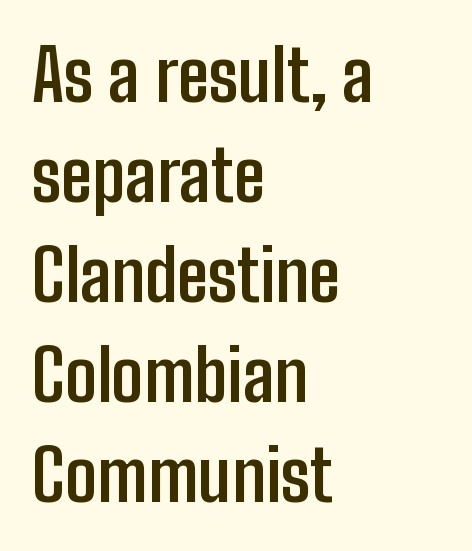
The designer went with a sans here, leaving each stem footless. Spacing between characters is what you'd get straight out of the box. Any mark beneath the type? The region is blank. The letters advance in unequal steps, a hallmark of proportional type. Pretty heavy lettering here — definitely bold.
